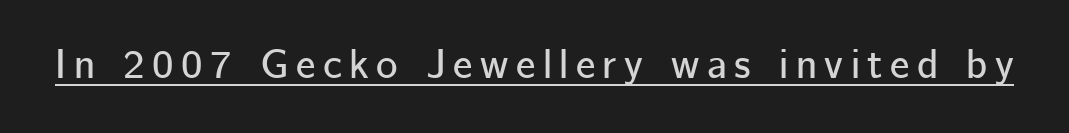
{"serif": "no", "italic": "no", "width": "normal", "stroke_contrast": "low", "x_height": "medium", "monospaced": "no", "underline": "yes", "glyph_px": 41}
